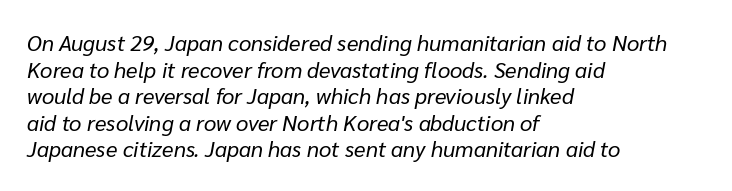
{"italic": "yes", "lean": "right", "slant_degrees": 10, "bold": "no", "underline": "no", "align": "left", "line_spacing_ratio": 1.21, "letter_spacing": "normal", "letter_spacing_em": 0.0, "glyph_px": 22}
